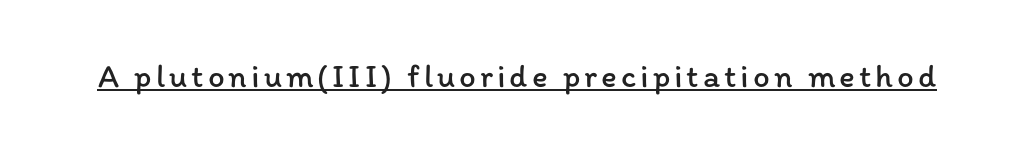
Q: Is the text bold? A: No.
Q: Is the text italic (slanted)? A: No, it is upright.
Q: Is the text underlined? A: Yes.
Q: Width (condensed, normal, or wide)? A: Normal.
Q: Stroke contrast? A: Low.
Q: x-height? A: Medium.
Q: Monospaced? A: No.
